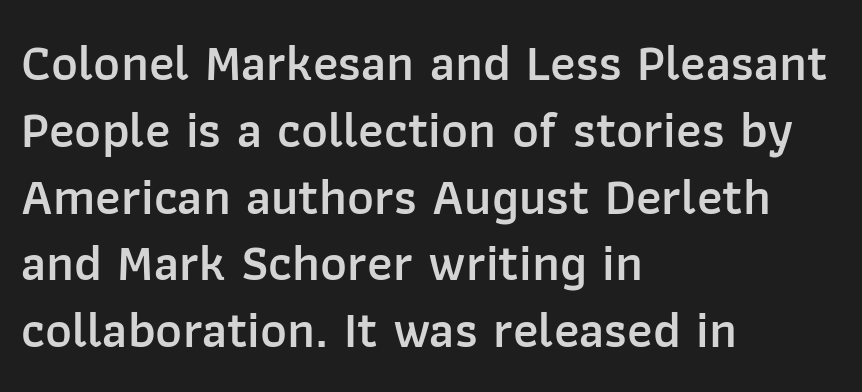
{"serif": "no", "italic": "no", "bold": "semi", "weight": "semibold", "width": "normal", "stroke_contrast": "low", "x_height": "medium", "monospaced": "no", "underline": "no", "align": "left", "line_spacing": "normal", "line_spacing_ratio": 1.31, "letter_spacing": "normal", "letter_spacing_em": 0.0, "glyph_px": 51}
